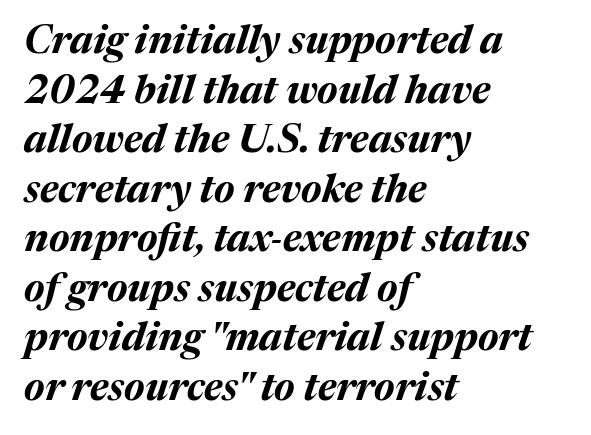
Designer's note — italics engaged. Look at the stroke-to-counter ratio: heavy, a bold. The passage is arranged the way most books set body copy — flush left. Proportional: the letters do not fall into vertical columns. The leading is moderate, giving the passage an even texture.
